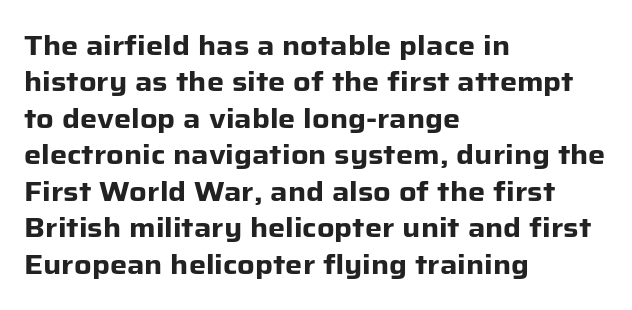
The lettering stays uniformly vertical, giving the passage a roman look. Letters rest on an invisible, unmarked baseline. This block has exactly the height ordinary leading produces. Spacing between characters is what you'd get straight out of the box. Notice how thick the strokes are: this is what a full bold looks like.
